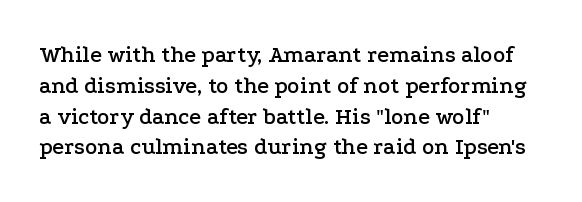
Q: Is the text italic (slanted)? A: No, it is upright.
Q: Is the text underlined? A: No.
Q: How is the paragraph aligned? A: Left-aligned.
Q: Is the spacing between letters normal or unusually wide? A: Normal.
Q: Is the spacing between lines tight, normal or loose? A: Normal.
